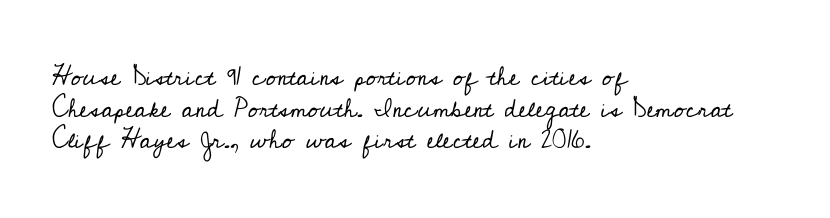
{"bold": "no", "underline": "no", "align": "left", "line_spacing_ratio": 1.22, "letter_spacing": "normal", "letter_spacing_em": 0.0, "glyph_px": 26}
